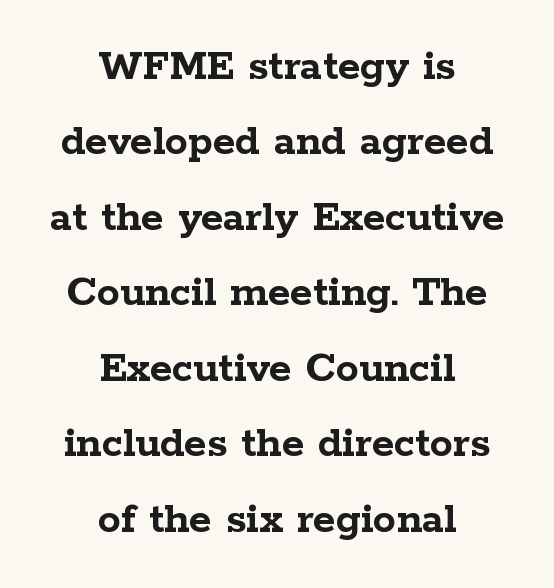
This sample uses an upright cut, with every glyph sitting square on the baseline. The space beneath each line is pristine and unruled. Is the type bold? Yes — the strokes are clearly thick and heavy. Horizontal alignment here is central, giving a formal, balanced look. The passage shown is typed in a proportional face where columns would drift. The letterforms sit shoulder to shoulder at normal distance.
